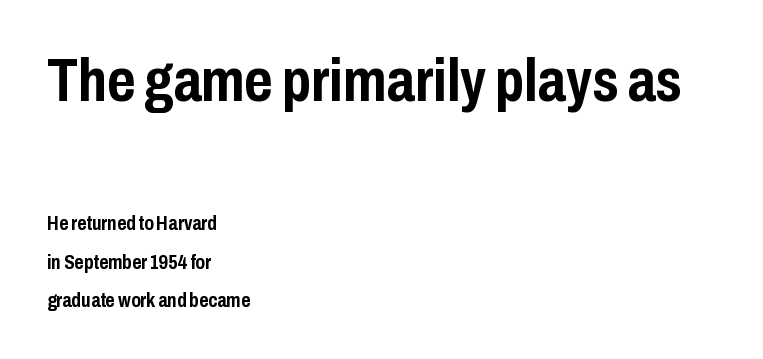
The image shows 61 px semibold, condensed sans-serif type, upright; set left-aligned, loose line spacing (1.91x), normal letter spacing, not underlined; the first (top) block is 3.05x larger; low stroke contrast and a medium x-height.
